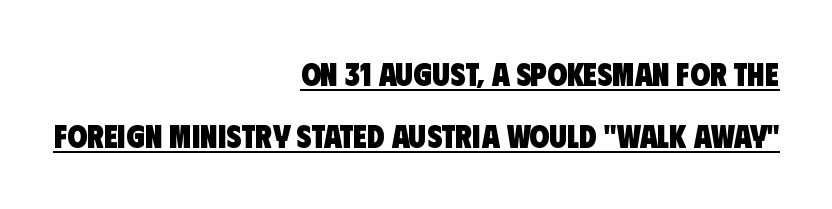
The image shows 32 px heavy, condensed sans-serif type; set right-aligned, loose line spacing (1.95x), normal letter spacing, underlined; low stroke contrast and a large x-height.
